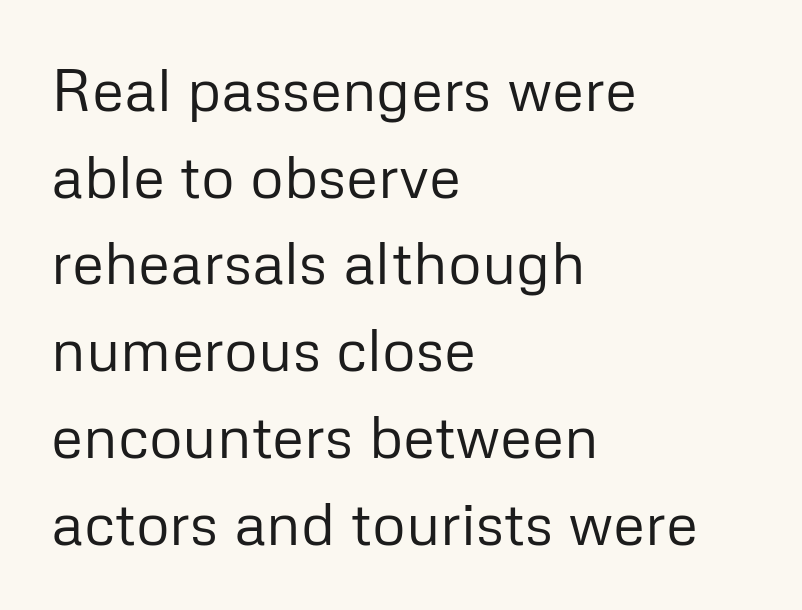
Casual observation: everything's shoved over to the left. The designer left line spacing at the default. The font is comparable to plain body text, perhaps lighter. What kind of face is this? One without serifs — a sans.
